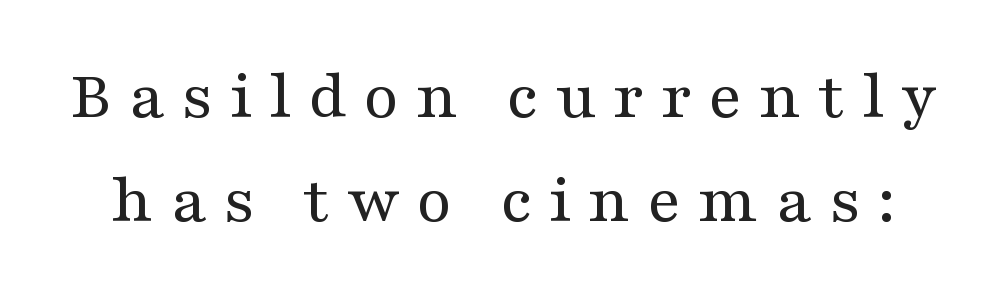
The image shows 71 px regular-weight, wide serif type, upright; set normal line spacing (1.46x), unusually wide letter spacing (+0.23 em), not underlined; medium stroke contrast and a medium x-height.
